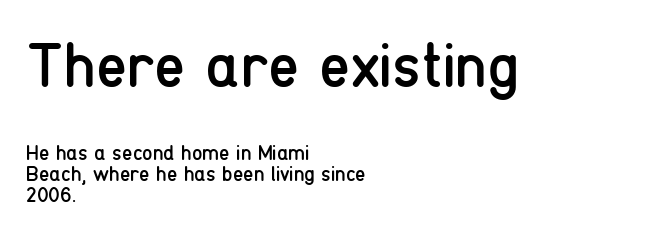
Q: Is the text bold? A: No.
Q: Is the text italic (slanted)? A: No, it is upright.
Q: Is the typeface a serif or a sans-serif typeface? A: Sans-serif.
Q: Is the text underlined? A: No.
Q: How is the paragraph aligned? A: Left-aligned.
Q: Is the spacing between letters normal or unusually wide? A: Normal.
Q: Is the spacing between lines tight, normal or loose? A: Tight.
Q: Which block of text is set in a larger size, the first (top) or the second (bottom)? A: The first (top) one.
Q: Width (condensed, normal, or wide)? A: Condensed.
Q: Stroke contrast? A: Low.
Q: x-height? A: Medium.
Q: Monospaced? A: No.
